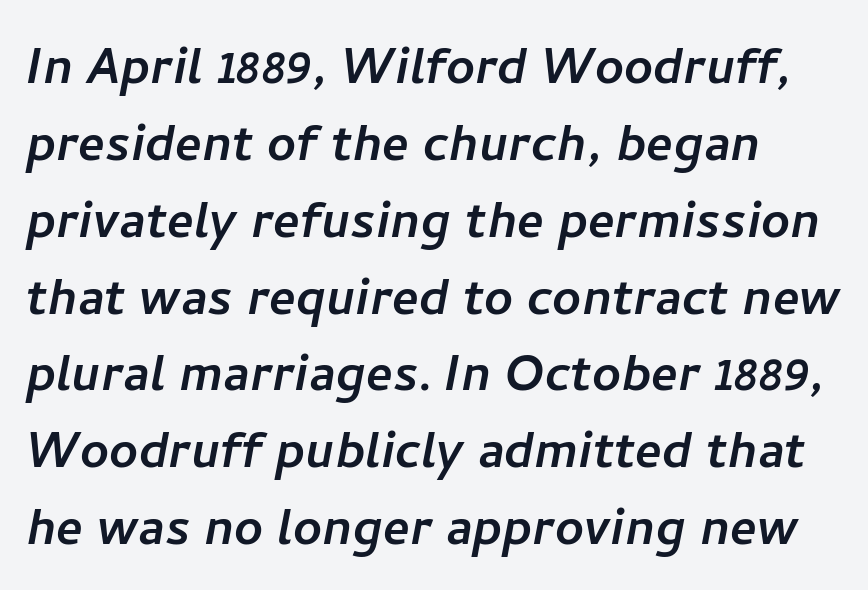
Regarding serifs, this sample does without them. The gap between lines stays unmarked. Varying glyph widths throughout — classic text-font behaviour. Short note: letters normally spaced.
